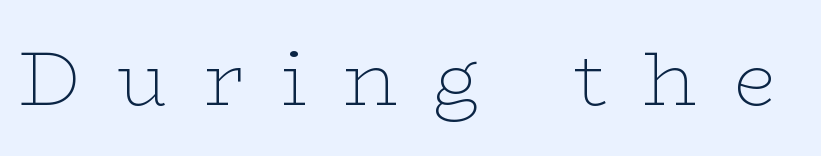
Q: Is the text bold? A: No.
Q: Is the text italic (slanted)? A: No, it is upright.
Q: Is the typeface a serif or a sans-serif typeface? A: Serif.
Q: Is the text underlined? A: No.
Q: Is the spacing between letters normal or unusually wide? A: Unusually wide.
Q: Width (condensed, normal, or wide)? A: Wide.
Q: Stroke contrast? A: Low.
Q: x-height? A: Medium.
Q: Monospaced? A: No.
